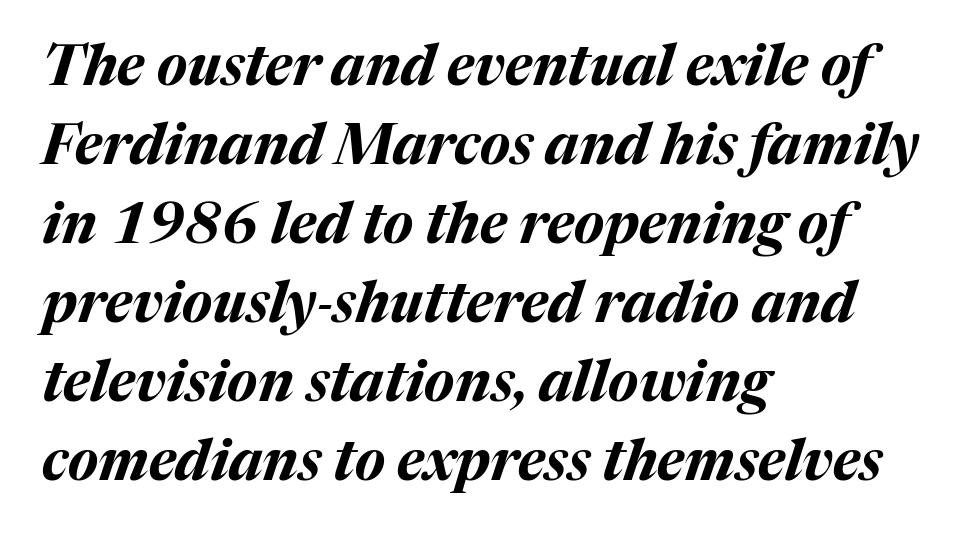
Baseline-to-baseline distance is the conventional proportion of letter height. Each word holds together tightly as a unit, with standard inter-letter gaps. Does the copy run flush right? No — it runs flush left. This rendering features lettering with no underline. Spacing verdict: proportional, widths tailored to each character.
